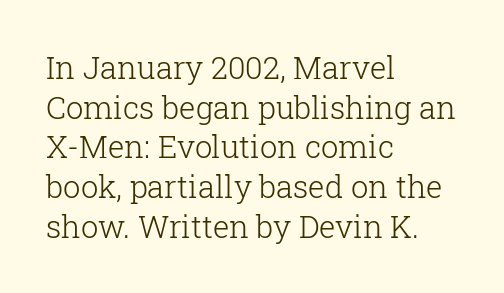
Spacing verdict: proportional, widths tailored to each character. Here the glyphs are tracked normally, forming tight word shapes. Students, observe: this is what conventionally led text looks like. The typeface chosen for these lines features serifs. No letter is thick-stroked: the sample isn't bold.
